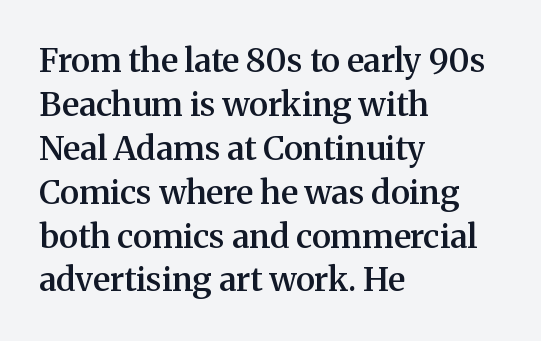
Q: Is the text bold? A: Semi-bold.
Q: Is the text italic (slanted)? A: No, it is upright.
Q: Is the typeface a serif or a sans-serif typeface? A: Serif.
Q: Is the text underlined? A: No.
Q: How is the paragraph aligned? A: Left-aligned.
Q: Is the spacing between letters normal or unusually wide? A: Normal.
Q: Is the spacing between lines tight, normal or loose? A: Normal.
Q: Width (condensed, normal, or wide)? A: Normal.
Q: Stroke contrast? A: Medium.
Q: x-height? A: Medium.
Q: Monospaced? A: No.
